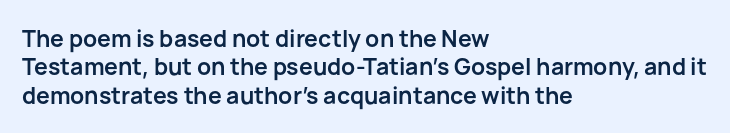
Plain, unruled lines of type. Heft: maximum for text — a bold. The tracking reads as untouched default to a designer's eye. Nope, not italic — everything's standing straight.
